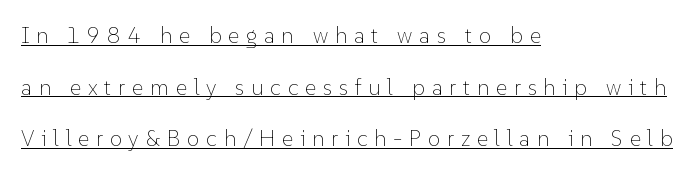
Q: Is the text bold? A: No.
Q: Is the text italic (slanted)? A: No, it is upright.
Q: Is the text underlined? A: Yes.
Q: How is the paragraph aligned? A: Left-aligned.
Q: Is the spacing between letters normal or unusually wide? A: Unusually wide.
Q: Is the spacing between lines tight, normal or loose? A: Loose.
